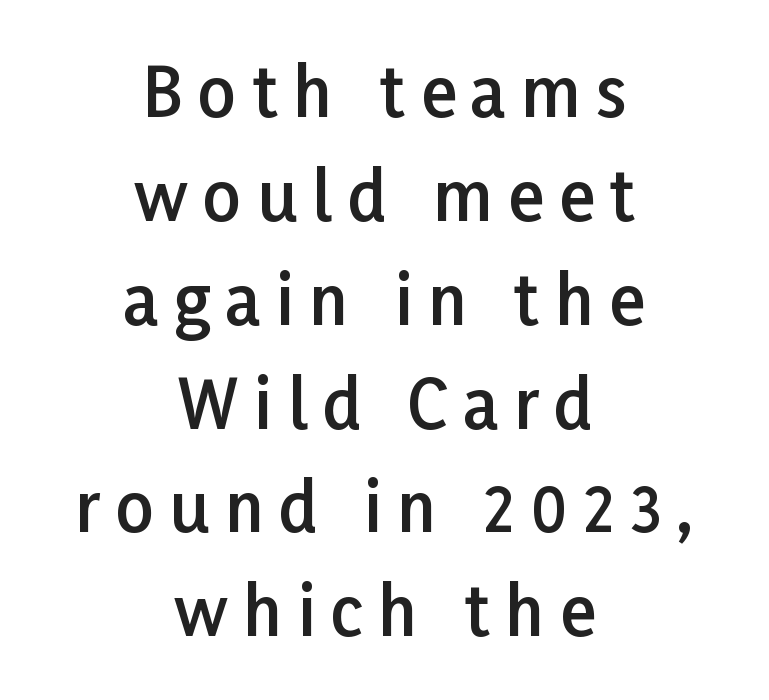
Notice how the stems are strictly vertical — no italics here. These words are printed semibold, heavier than regular yet not bold. This block has exactly the height ordinary leading produces. Just letters on the line, the space beneath them empty.
